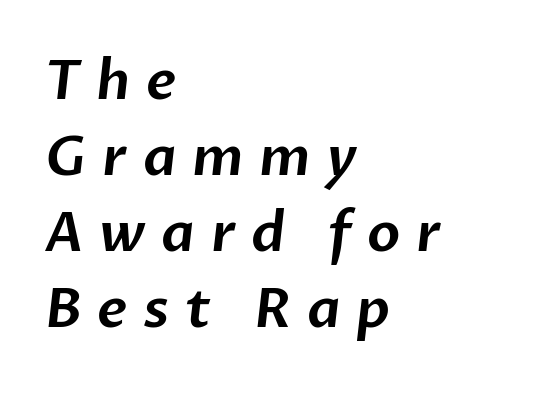
The image shows 54 px sans-serif type; set left-aligned, normal line spacing (1.41x), unusually wide letter spacing (+0.29 em), not underlined; low stroke contrast and a medium x-height.
